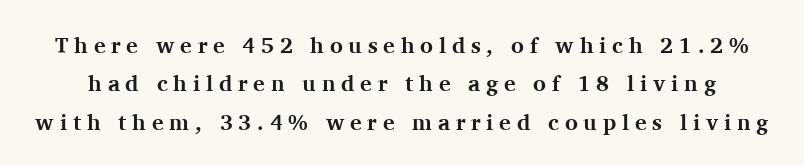
Is the letter spacing exaggerated? Yes — the characters are pushed far apart. Posture: upright roman. The strip under each line holds only bare page. The sample has been set heavy, in full bold.
